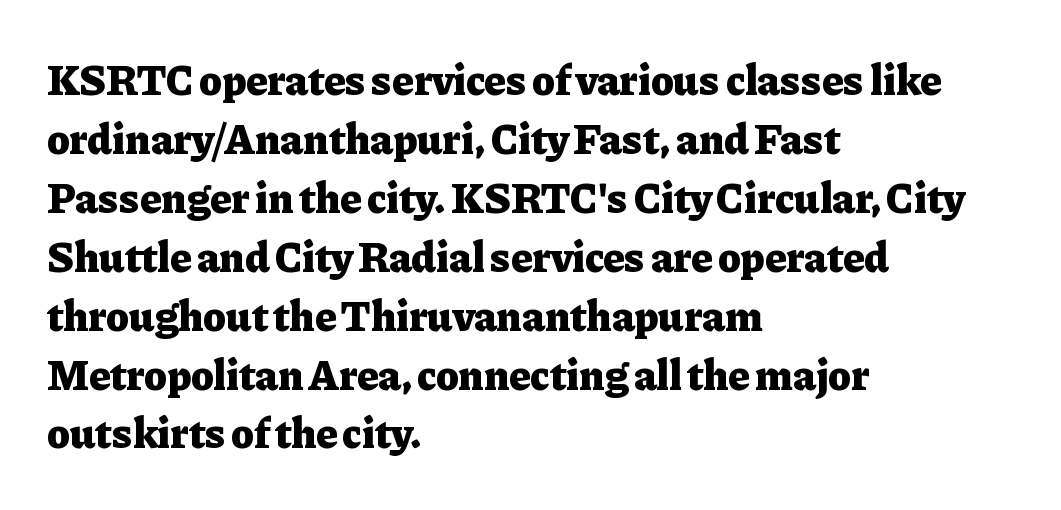
Q: Is the text bold? A: Yes.
Q: Is the text italic (slanted)? A: No, it is upright.
Q: Is the typeface a serif or a sans-serif typeface? A: Serif.
Q: Is the text underlined? A: No.
Q: How is the paragraph aligned? A: Left-aligned.
Q: Is the spacing between letters normal or unusually wide? A: Normal.
Q: Is the spacing between lines tight, normal or loose? A: Normal.
Q: Width (condensed, normal, or wide)? A: Normal.
Q: Stroke contrast? A: Low.
Q: x-height? A: Medium.
Q: Monospaced? A: No.
